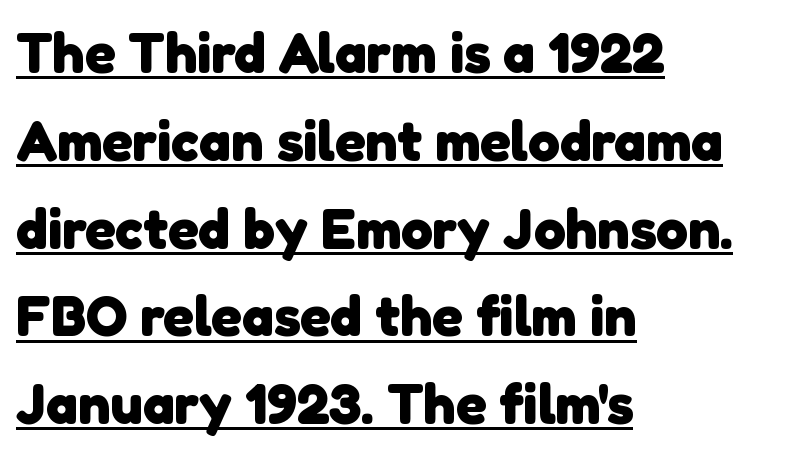
{"serif": "no", "bold": "yes", "weight": "heavy", "width": "normal", "stroke_contrast": "low", "x_height": "medium", "monospaced": "no", "underline": "yes", "align": "left", "line_spacing": "normal", "line_spacing_ratio": 1.54, "letter_spacing": "normal", "letter_spacing_em": 0.0, "glyph_px": 57}
